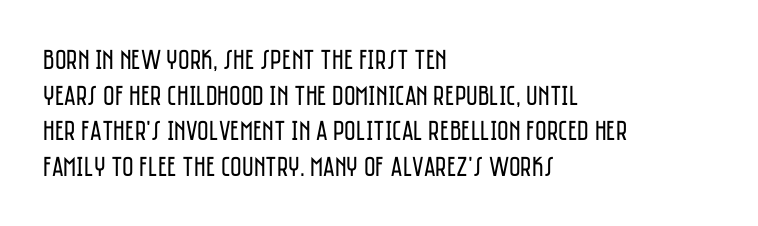
Q: Is the text bold? A: No.
Q: Is the text italic (slanted)? A: No, it is upright.
Q: Is the typeface a serif or a sans-serif typeface? A: Sans-serif.
Q: Is the text underlined? A: No.
Q: How is the paragraph aligned? A: Left-aligned.
Q: Is the spacing between letters normal or unusually wide? A: Normal.
Q: Is the spacing between lines tight, normal or loose? A: Normal.
Q: Width (condensed, normal, or wide)? A: Condensed.
Q: Stroke contrast? A: Low.
Q: x-height? A: Large.
Q: Monospaced? A: No.
